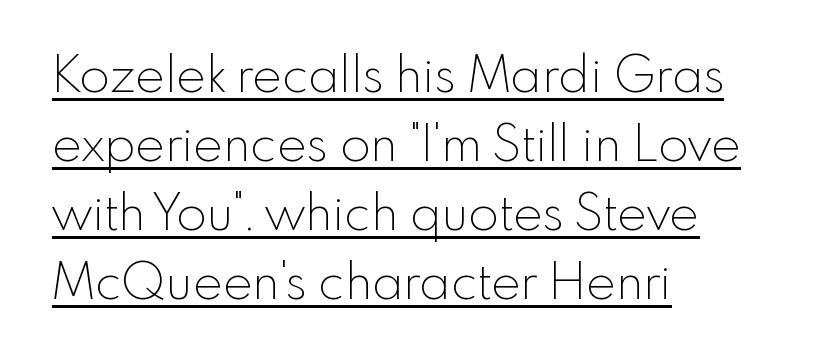
The face looks like a standard text weight, possibly lighter. A normal amount of white space separates one row of letters from the next. A typesetter would call this zero additional tracking. Proportional: the letters do not fall into vertical columns. The paragraph has a hard left edge and a soft right edge.
